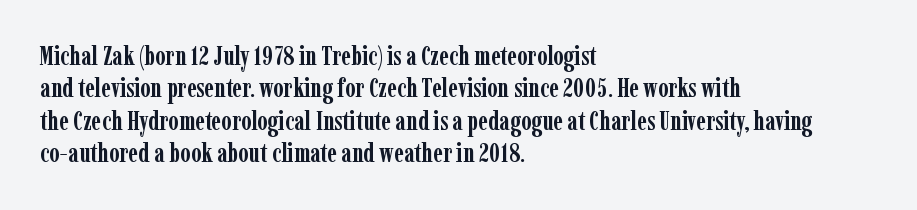
The image shows 26 px bold type, upright; set left-aligned, normal line spacing (1.25x), normal letter spacing, not underlined.
